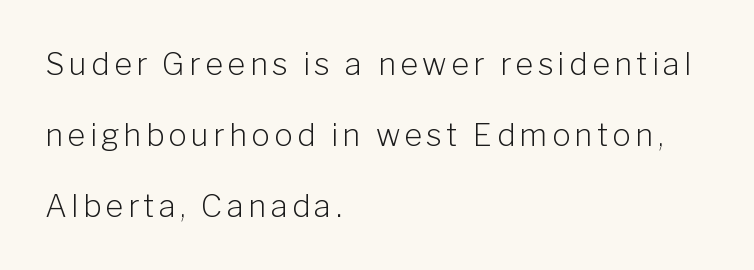
{"serif": "no", "italic": "no", "bold": "no", "weight": "light", "width": "normal", "stroke_contrast": "low", "x_height": "medium", "monospaced": "no", "underline": "no", "align": "left", "line_spacing": "loose", "line_spacing_ratio": 2.29, "glyph_px": 31}
